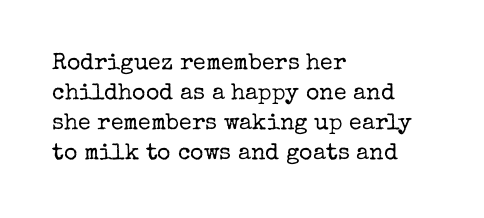
{"italic": "no", "bold": "no", "underline": "no", "align": "left", "line_spacing": "normal", "line_spacing_ratio": 1.3, "letter_spacing": "normal", "letter_spacing_em": 0.0, "glyph_px": 23}
